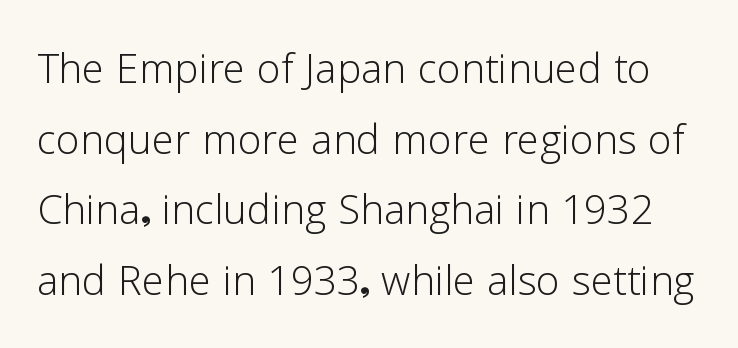
{"serif": "no", "italic": "no", "bold": "no", "weight": "light", "width": "normal", "stroke_contrast": "low", "x_height": "medium", "monospaced": "no", "underline": "no", "line_spacing": "normal", "line_spacing_ratio": 1.31, "letter_spacing": "normal", "letter_spacing_em": 0.0, "glyph_px": 54}
